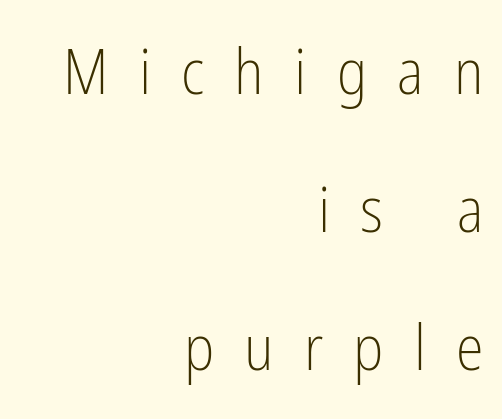
{"serif": "no", "italic": "no", "bold": "no", "weight": "light", "width": "condensed", "stroke_contrast": "low", "x_height": "medium", "monospaced": "no", "underline": "no", "align": "right", "line_spacing": "loose", "line_spacing_ratio": 2.19, "letter_spacing": "wide", "letter_spacing_em": 0.48, "glyph_px": 63}
